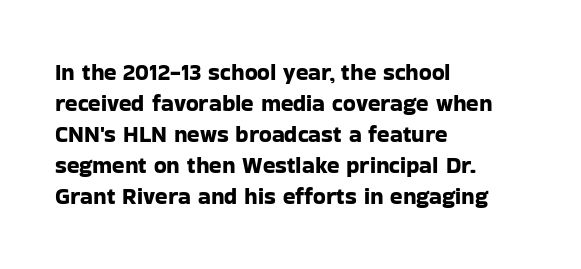
The image shows 23 px text type, upright; set left-aligned, normal line spacing (1.35x), normal letter spacing, not underlined.
